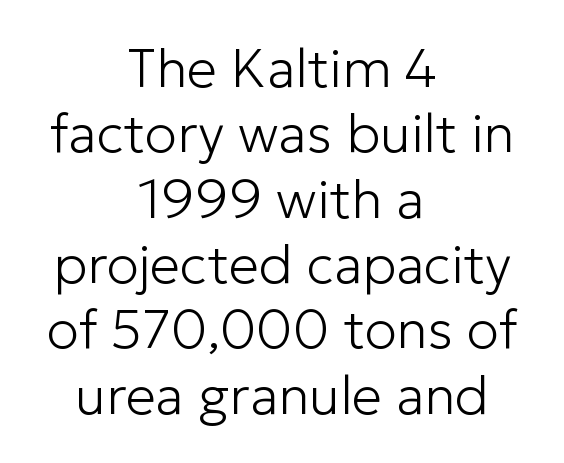
The image shows 54 px light sans-serif type, upright; set centered, line spacing 1.21x, normal letter spacing, not underlined; low stroke contrast and a medium x-height.
